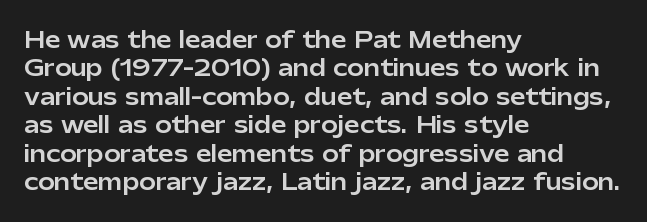
The image shows 22 px text type, upright; set left-aligned, normal line spacing (1.29x), normal letter spacing, not underlined.
